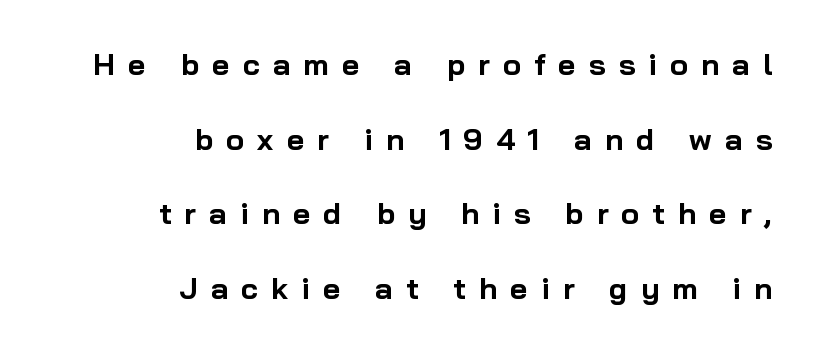
Horizontal bands of white between lines are thick stripes. Short note: letters widely spaced. What kind of face is this? One without serifs — a sans. The space beneath each line is pristine and unruled. Right-aligned paragraph, ragged on the left.
